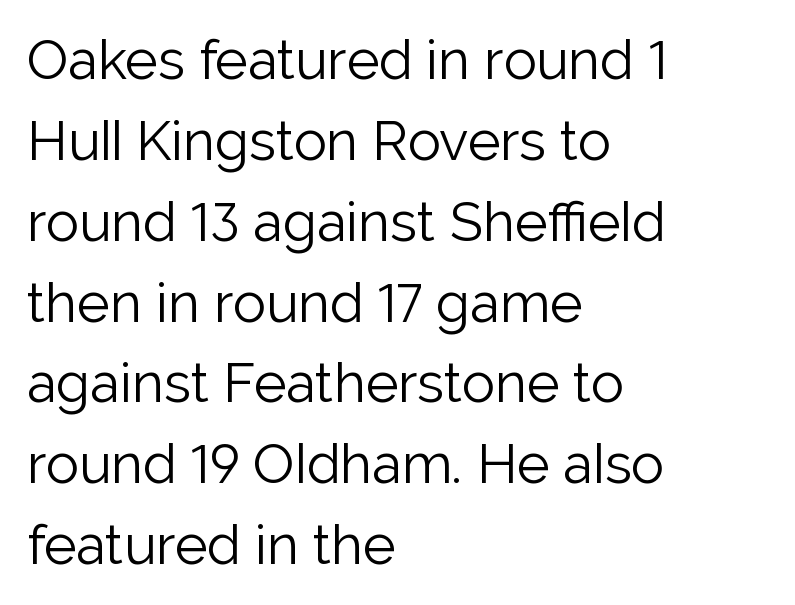
Glyph-to-glyph distance matches everyday printed text. This rendering features lettering with no underline. The passage shown stacks its lines at a standard gap. The typeface has the unassuming heft of standard copy or less. The letters stand upright; this is a roman face.
